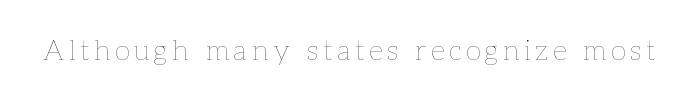
The image shows 28 px thin type, upright; set not underlined; low stroke contrast and a medium x-height.
